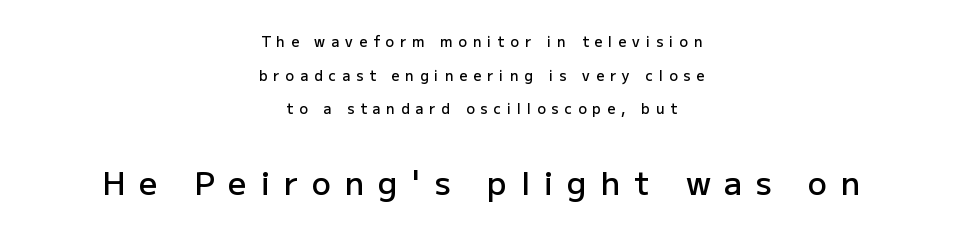
{"serif": "no", "italic": "no", "bold": "semi", "weight": "semibold", "width": "normal", "stroke_contrast": "low", "x_height": "medium", "monospaced": "no", "underline": "no", "align": "center", "line_spacing": "loose", "line_spacing_ratio": 2.41, "letter_spacing": "wide", "letter_spacing_em": 0.43, "larger_block": "second", "size_ratio": 2.29, "glyph_px": 32}
